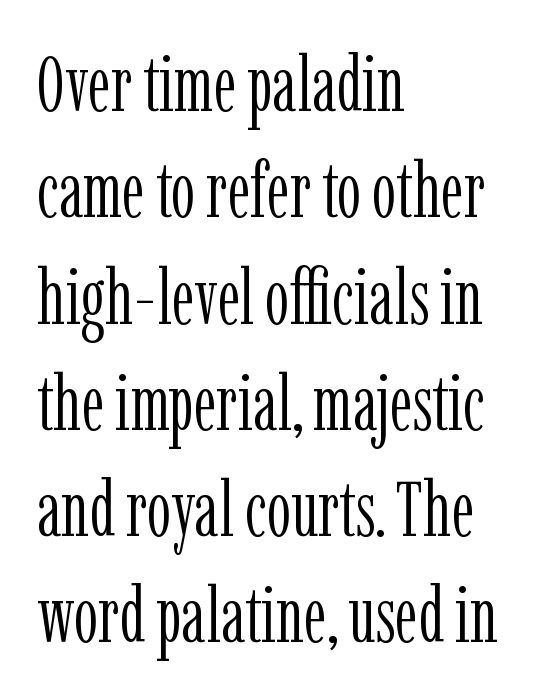
Q: Is the text bold? A: No.
Q: Is the text italic (slanted)? A: No, it is upright.
Q: Is the typeface a serif or a sans-serif typeface? A: Serif.
Q: Is the text underlined? A: No.
Q: How is the paragraph aligned? A: Left-aligned.
Q: Is the spacing between letters normal or unusually wide? A: Normal.
Q: Is the spacing between lines tight, normal or loose? A: Normal.
Q: Width (condensed, normal, or wide)? A: Condensed.
Q: Stroke contrast? A: Low.
Q: x-height? A: Medium.
Q: Monospaced? A: No.
